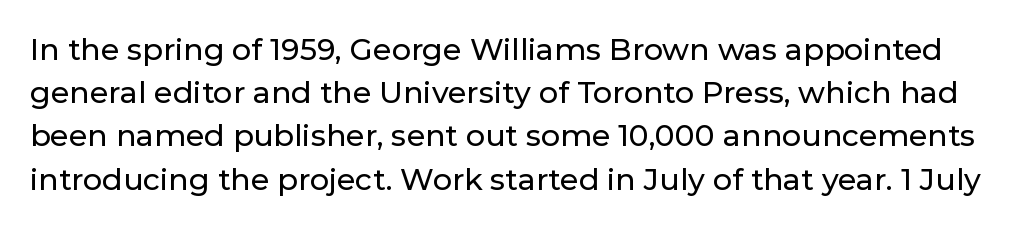
The image shows 30 px sans-serif type, upright; set normal line spacing (1.44x), normal letter spacing, not underlined; low stroke contrast and a medium x-height.
